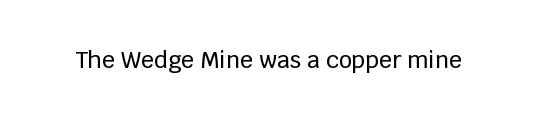
Q: Is the text italic (slanted)? A: No, it is upright.
Q: Is the text underlined? A: No.
Q: Is the spacing between letters normal or unusually wide? A: Normal.
